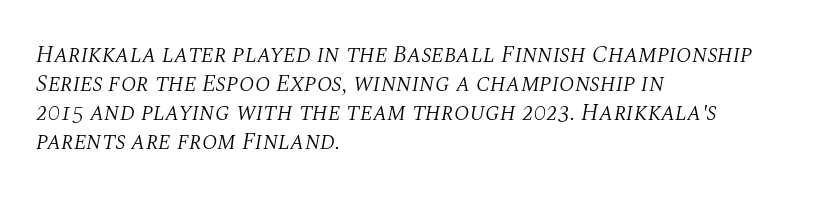
{"italic": "yes", "lean": "right", "slant_degrees": 10, "bold": "no", "underline": "no", "align": "left", "line_spacing_ratio": 1.21, "letter_spacing": "normal", "letter_spacing_em": 0.0, "glyph_px": 24}
